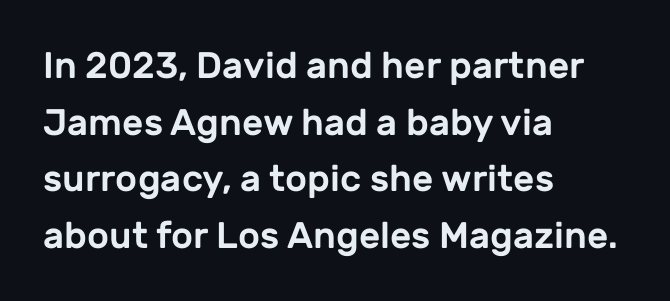
{"serif": "no", "italic": "no", "width": "normal", "stroke_contrast": "low", "x_height": "medium", "monospaced": "no", "underline": "no", "align": "left", "line_spacing": "normal", "line_spacing_ratio": 1.53, "letter_spacing": "normal", "letter_spacing_em": 0.0, "glyph_px": 37}
